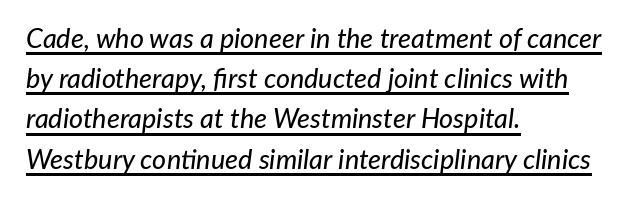
Q: Is the text italic (slanted)? A: Yes, it leans right by about 7 degrees.
Q: Is the text underlined? A: Yes.
Q: How is the paragraph aligned? A: Left-aligned.
Q: Is the spacing between letters normal or unusually wide? A: Normal.
Q: Is the spacing between lines tight, normal or loose? A: Normal.
